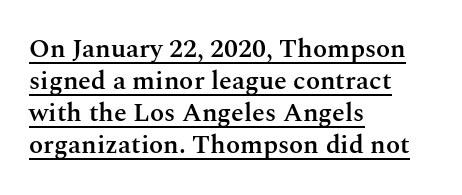
The image shows 26 px text type, upright; set left-aligned, line spacing 1.23x, normal letter spacing, underlined.
